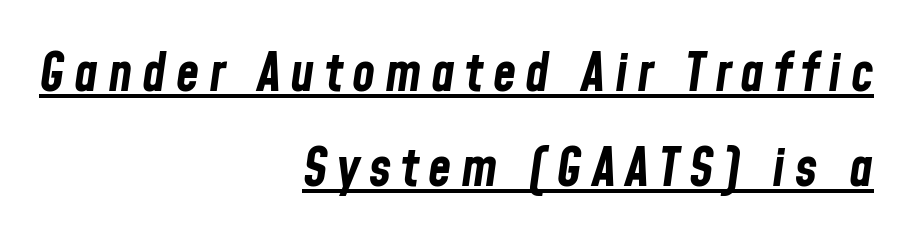
Q: Is the text bold? A: Yes.
Q: Is the text italic (slanted)? A: Yes, it leans right by about 8 degrees.
Q: Is the text underlined? A: Yes.
Q: How is the paragraph aligned? A: Right-aligned.
Q: Width (condensed, normal, or wide)? A: Condensed.
Q: Stroke contrast? A: Low.
Q: x-height? A: Medium.
Q: Monospaced? A: No.
